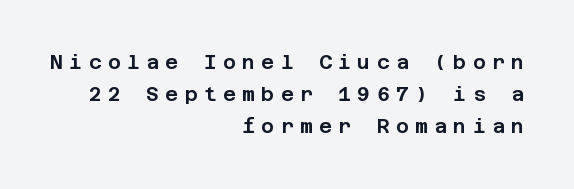
Q: Is the text italic (slanted)? A: No, it is upright.
Q: Is the text underlined? A: No.
Q: How is the paragraph aligned? A: Right-aligned.
Q: Is the spacing between letters normal or unusually wide? A: Unusually wide.
Q: Is the spacing between lines tight, normal or loose? A: Normal.
